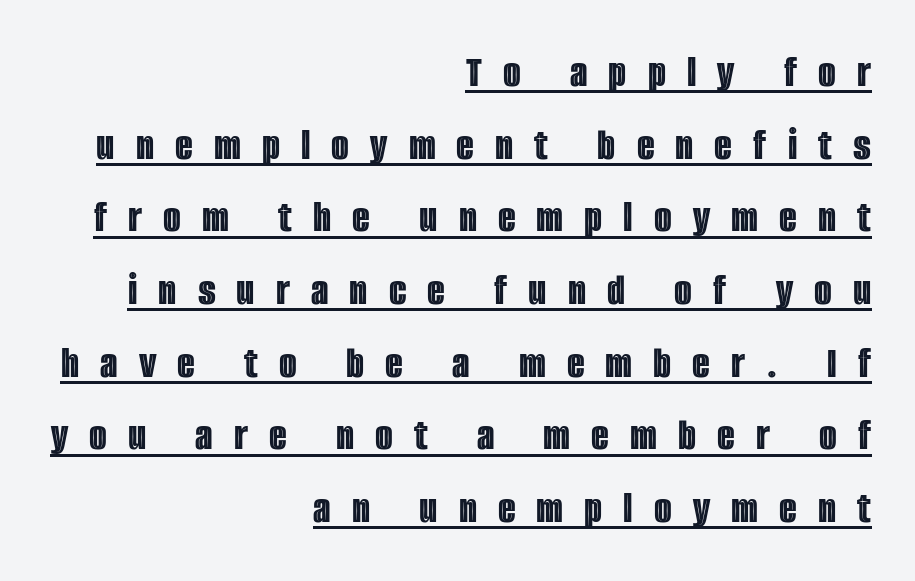
The image shows 46 px condensed type, upright; set right-aligned, normal line spacing (1.58x), unusually wide letter spacing (+0.46 em), underlined; a large x-height.
